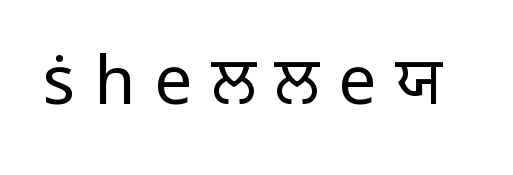
The image shows 67 px light sans-serif type, upright; set unusually wide letter spacing (+0.28 em), not underlined; low stroke contrast and a medium x-height.
